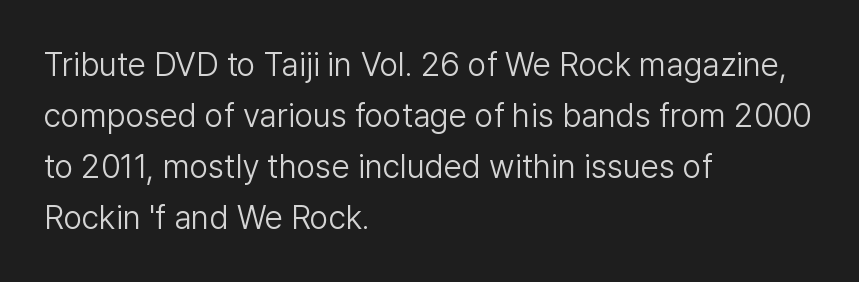
{"serif": "no", "italic": "no", "bold": "no", "weight": "light", "width": "normal", "stroke_contrast": "low", "x_height": "medium", "monospaced": "no", "underline": "no", "align": "left", "line_spacing": "normal", "line_spacing_ratio": 1.55, "letter_spacing": "normal", "letter_spacing_em": 0.0, "glyph_px": 33}
